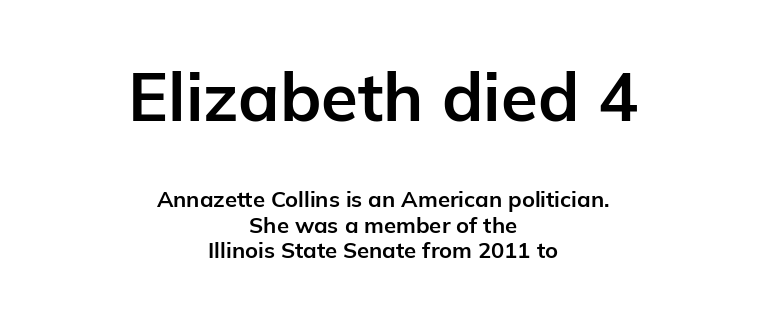
Q: Is the text bold? A: Yes.
Q: Is the text italic (slanted)? A: No, it is upright.
Q: Is the typeface a serif or a sans-serif typeface? A: Sans-serif.
Q: Is the text underlined? A: No.
Q: How is the paragraph aligned? A: Centered.
Q: Is the spacing between letters normal or unusually wide? A: Normal.
Q: Which block of text is set in a larger size, the first (top) or the second (bottom)? A: The first (top) one.
Q: Width (condensed, normal, or wide)? A: Normal.
Q: Stroke contrast? A: Low.
Q: x-height? A: Medium.
Q: Monospaced? A: No.
